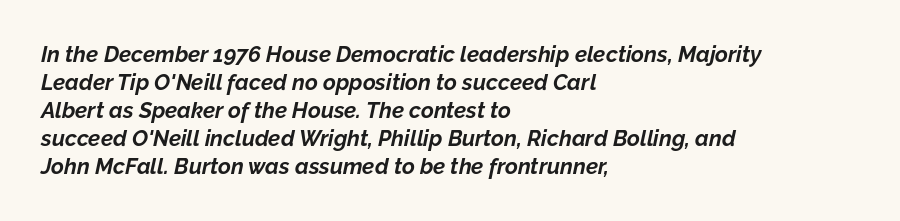
These lines are set flush left with a ragged right edge. Descender tails drop into unmarked territory. Yep, that's italic — everything's leaning. Tracking here is standard; glyphs follow each other at the usual distance.
